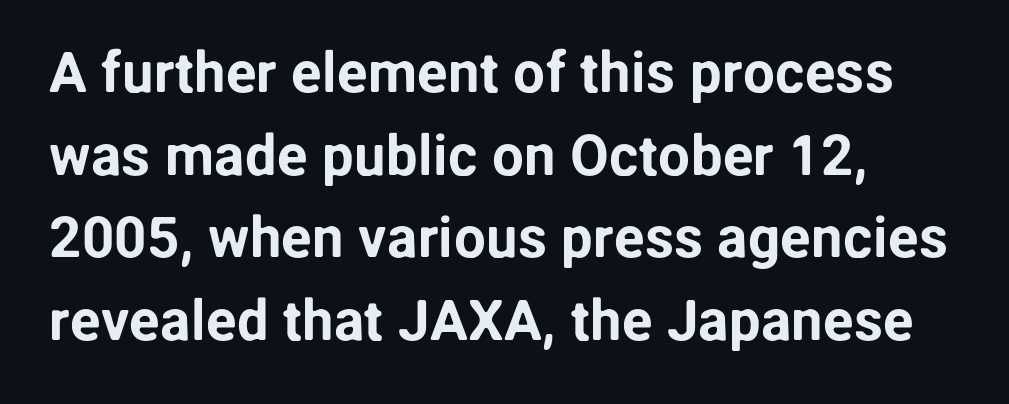
Q: Is the text italic (slanted)? A: No, it is upright.
Q: Is the typeface a serif or a sans-serif typeface? A: Sans-serif.
Q: Is the text underlined? A: No.
Q: How is the paragraph aligned? A: Left-aligned.
Q: Is the spacing between letters normal or unusually wide? A: Normal.
Q: Is the spacing between lines tight, normal or loose? A: Normal.
Q: Width (condensed, normal, or wide)? A: Normal.
Q: Stroke contrast? A: Low.
Q: x-height? A: Medium.
Q: Monospaced? A: No.
